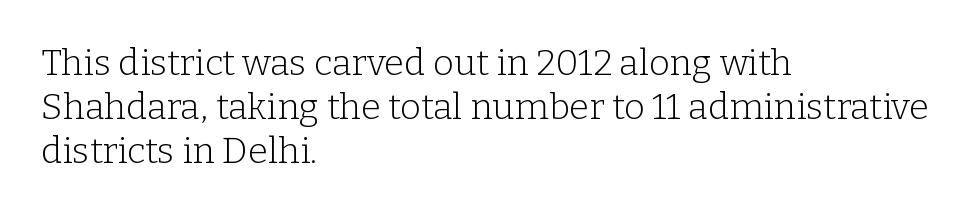
The font family rendered here belongs to the serif group. Nobody drew a line under any word here. The letters look calm and open, with moderate or lighter stems. The letters stand upright; this is a roman face. The text block is weighted toward the left margin, trailing off unevenly rightward. Inter-character spacing is left at the font's built-in metrics.
